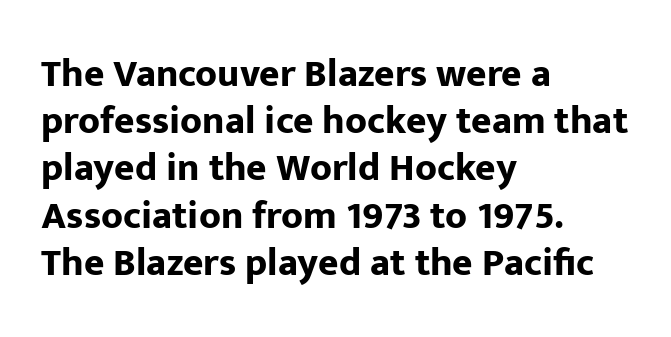
{"serif": "no", "italic": "no", "bold": "yes", "weight": "bold", "width": "normal", "stroke_contrast": "low", "x_height": "medium", "monospaced": "no", "underline": "no", "align": "left", "line_spacing_ratio": 1.21, "letter_spacing": "normal", "letter_spacing_em": 0.0, "glyph_px": 39}
